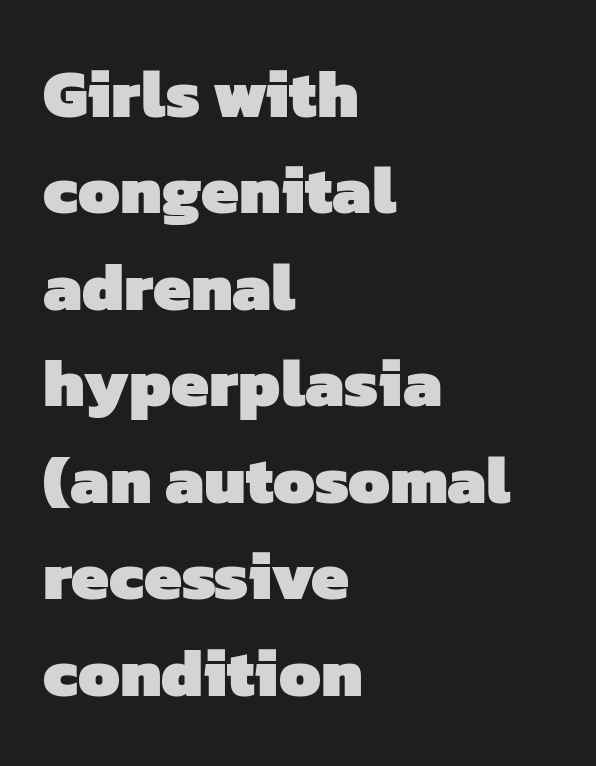
{"serif": "no", "bold": "yes", "weight": "heavy", "width": "normal", "stroke_contrast": "low", "x_height": "medium", "monospaced": "no", "underline": "no", "align": "left", "line_spacing": "normal", "line_spacing_ratio": 1.44, "letter_spacing": "normal", "letter_spacing_em": 0.0, "glyph_px": 67}
